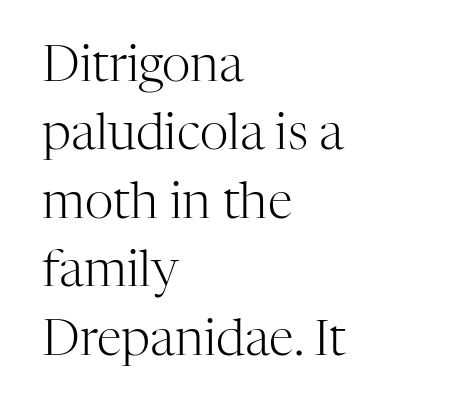
The image shows 50 px light serif type, upright; set left-aligned, normal line spacing (1.37x), normal letter spacing, not underlined; high stroke contrast and a medium x-height.
